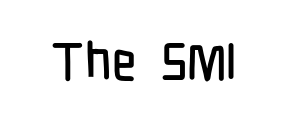
{"serif": "no", "italic": "no", "width": "condensed", "stroke_contrast": "low", "x_height": "medium", "monospaced": "no", "underline": "no", "letter_spacing": "normal", "letter_spacing_em": 0.0, "glyph_px": 52}
